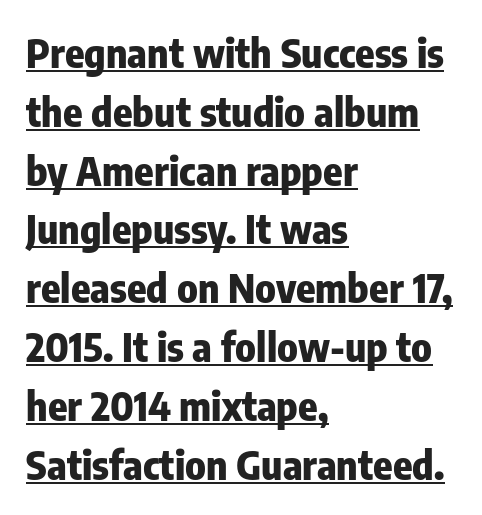
The image shows 40 px heavy, condensed sans-serif type, upright; set left-aligned, normal line spacing (1.47x), normal letter spacing, underlined; low stroke contrast and a medium x-height.
